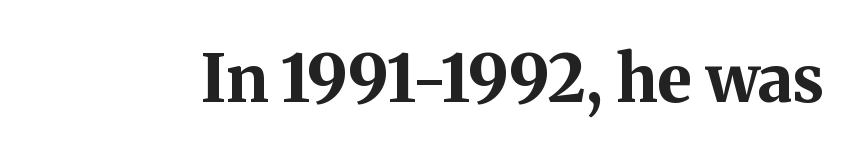
Ordinary non-slanted type is in use. Regarding serifs, this sample has them. The face used here is proportionally spaced, like ordinary book or web type. Nobody drew a line under any word here. I'd describe the lettering as bold — thick and assertive. The gaps between neighbouring characters are ordinary and unremarkable.
